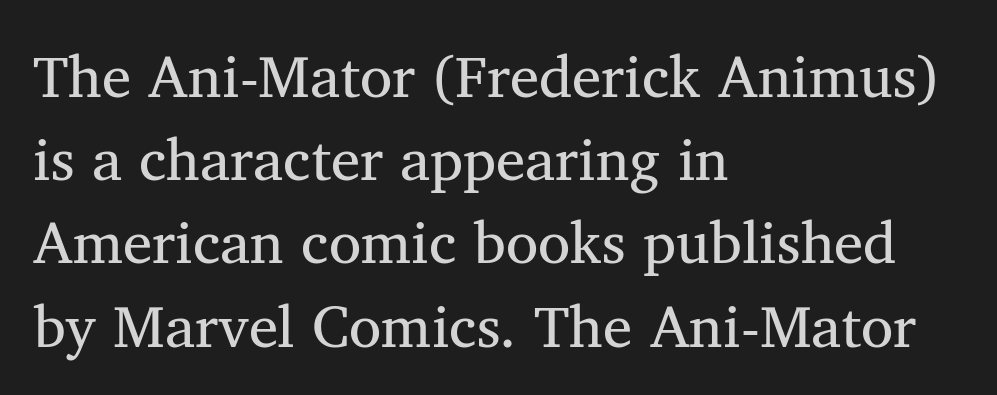
Q: Is the text bold? A: No.
Q: Is the text italic (slanted)? A: No, it is upright.
Q: Is the typeface a serif or a sans-serif typeface? A: Serif.
Q: Is the text underlined? A: No.
Q: How is the paragraph aligned? A: Left-aligned.
Q: Is the spacing between letters normal or unusually wide? A: Normal.
Q: Is the spacing between lines tight, normal or loose? A: Normal.
Q: Width (condensed, normal, or wide)? A: Normal.
Q: Stroke contrast? A: Medium.
Q: x-height? A: Medium.
Q: Monospaced? A: No.
